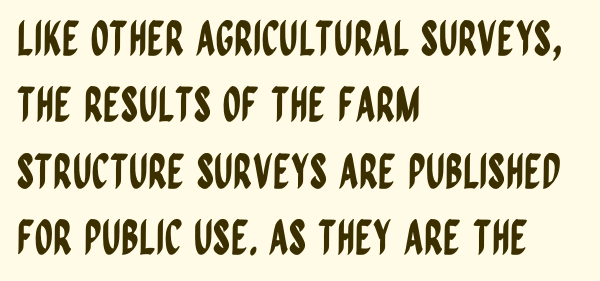
The image shows 47 px condensed sans-serif type, upright; set left-aligned, normal line spacing (1.41x), normal letter spacing, not underlined; low stroke contrast and a large x-height.
